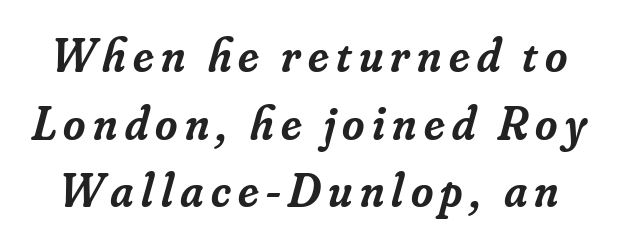
Honestly, the row spacing looks completely unremarkable. Any mark beneath the type? The region is blank. This sample uses an oblique cut, with every glyph tilted off the vertical. Are there feet on the stems? There are — it's a serif.
